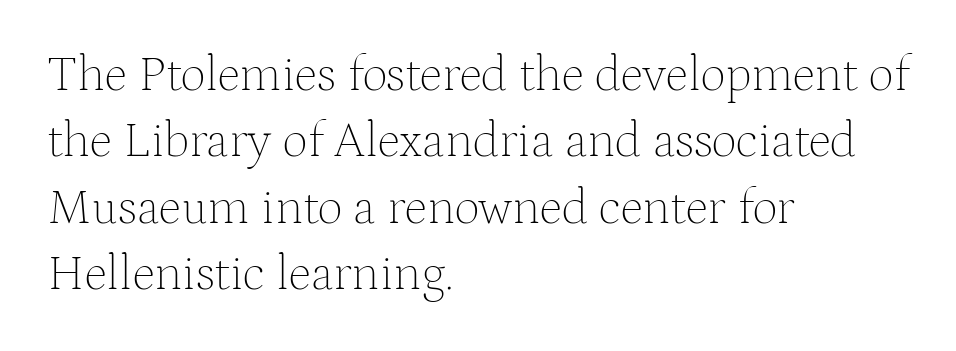
Q: Is the text bold? A: No.
Q: Is the text italic (slanted)? A: No, it is upright.
Q: Is the typeface a serif or a sans-serif typeface? A: Serif.
Q: Is the text underlined? A: No.
Q: How is the paragraph aligned? A: Left-aligned.
Q: Is the spacing between letters normal or unusually wide? A: Normal.
Q: Is the spacing between lines tight, normal or loose? A: Normal.
Q: Width (condensed, normal, or wide)? A: Normal.
Q: Stroke contrast? A: Medium.
Q: x-height? A: Medium.
Q: Monospaced? A: No.
